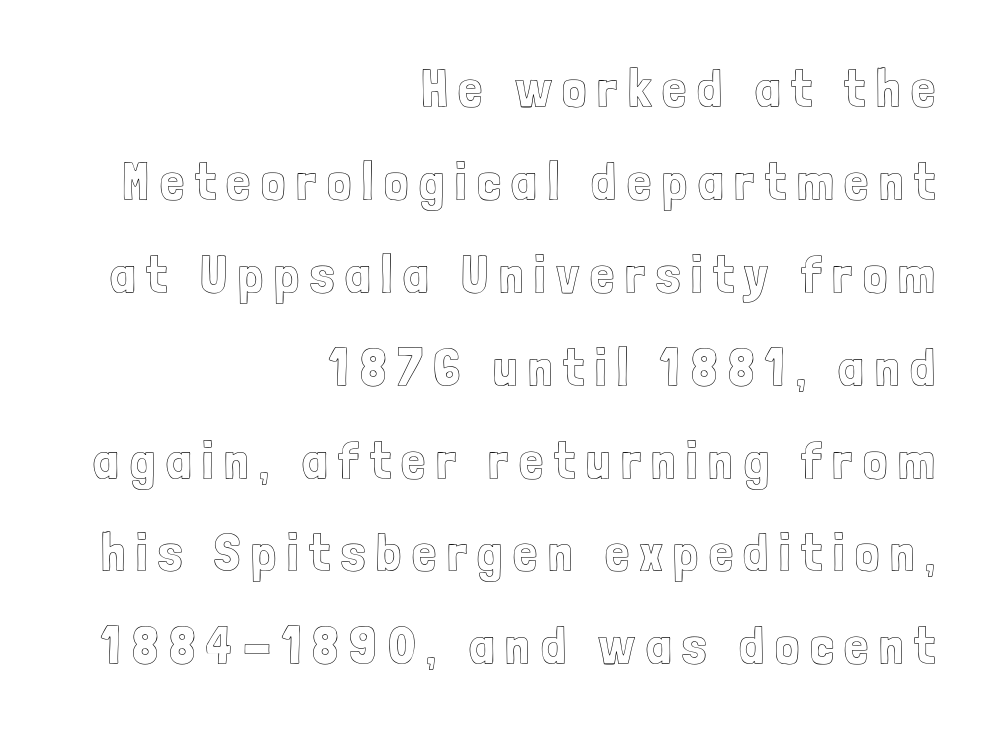
Where is the straight margin? On the right. This sample has the flowing, uneven cadence of proportional lettering. Any mark beneath the type? The region is blank. The tracking jumps out immediately: characters are airy and widely separated. The lettering holds an erect, upright posture throughout.
